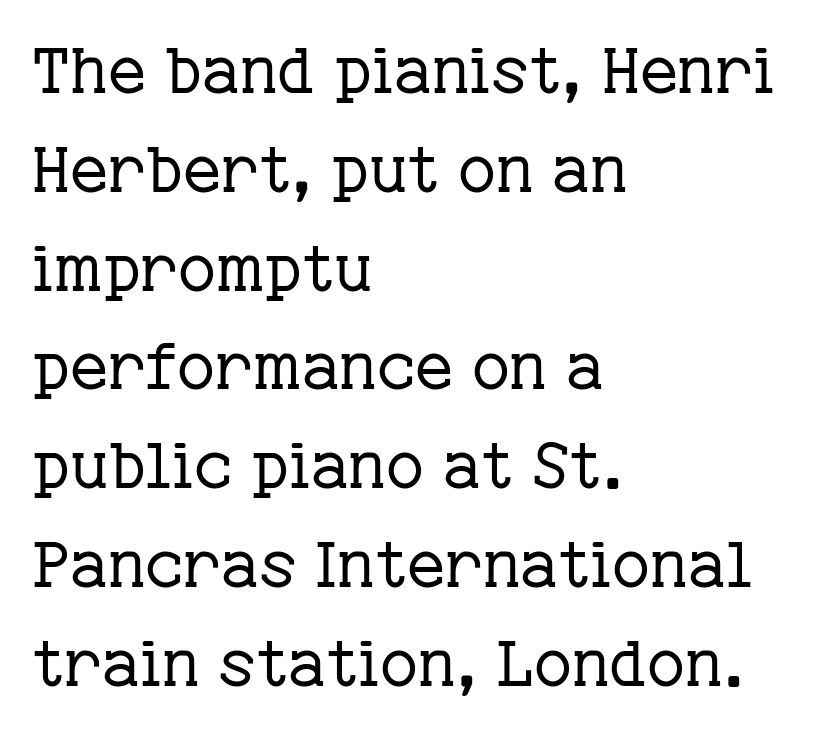
Caption: standard tracking, unaltered. The zone under the glyphs is completely vacant. Each letter keeps its own natural width here, so spacing adapts to shape. No heavy texture on the line: the type isn't bold. Notice how descenders clear the ascenders below comfortably — that's standard leading.
